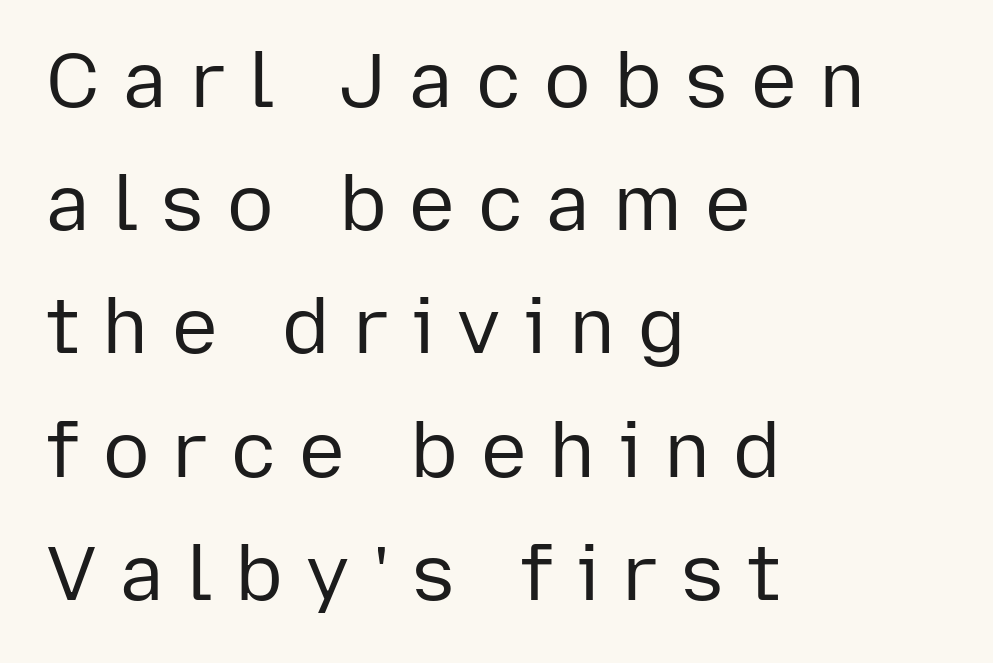
The font sits on the lighter half of the weight spectrum, regular included. Nope, no serifs anywhere on these letters. The passage shown is typed in a proportional face where columns would drift. The passage is arranged the way most books set body copy — flush left.
